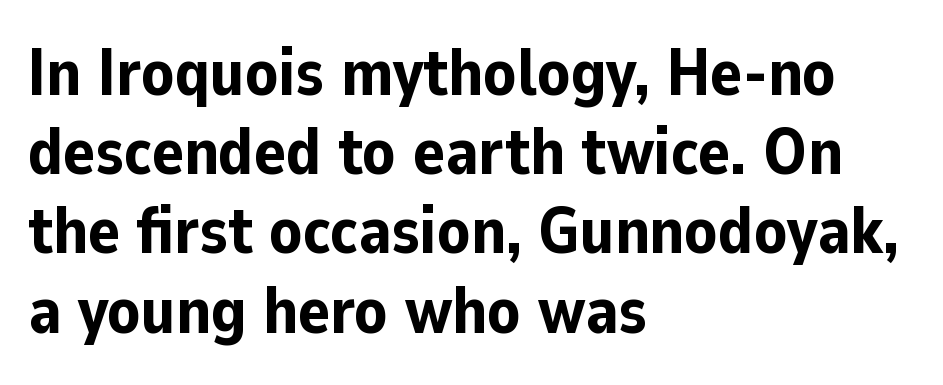
The foot of each line stays bare and open. Typeset ragged right — the left edge is the straight one. Words appear dense and cohesive because spacing is normal. Chunky letters — that's bold for sure. Ascenders rise straight up at ninety degrees.
